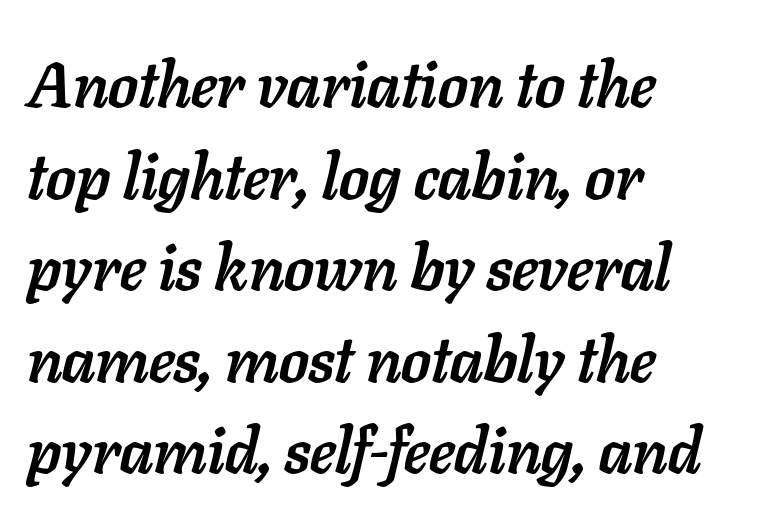
The image shows 64 px semibold type, italic (leaning right); set left-aligned, normal line spacing (1.43x), normal letter spacing, not underlined; low stroke contrast and a medium x-height.
